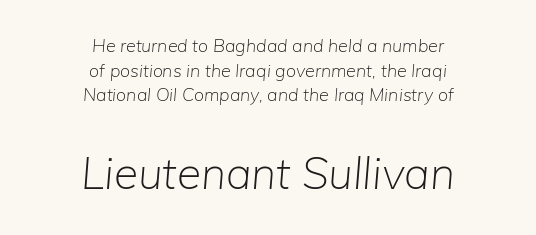
{"italic": "yes", "lean": "right", "slant_degrees": 5, "bold": "no", "weight": "light", "width": "normal", "stroke_contrast": "low", "x_height": "medium", "monospaced": "no", "underline": "no", "align": "center", "line_spacing": "normal", "line_spacing_ratio": 1.37, "letter_spacing": "normal", "letter_spacing_em": 0.0, "larger_block": "second", "size_ratio": 2.44, "glyph_px": 44}
